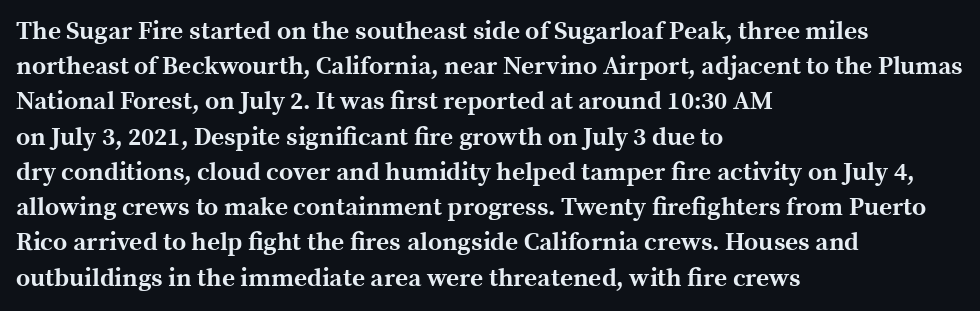
Here the glyphs are tracked normally, forming tight word shapes. Posture: upright roman. Plain, unruled lines of type. Leading matches the norm, producing a regular column.
